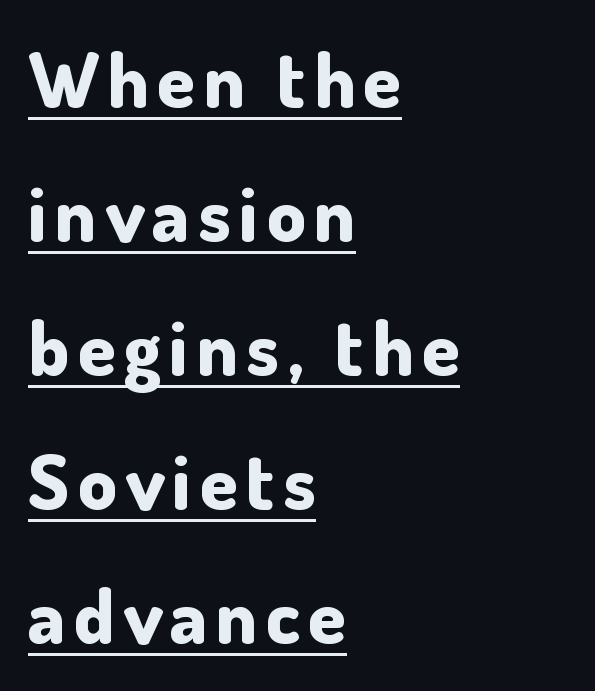
Q: Is the text bold? A: Yes.
Q: Is the text italic (slanted)? A: No, it is upright.
Q: Is the typeface a serif or a sans-serif typeface? A: Sans-serif.
Q: Is the text underlined? A: Yes.
Q: How is the paragraph aligned? A: Left-aligned.
Q: Width (condensed, normal, or wide)? A: Normal.
Q: Stroke contrast? A: Low.
Q: x-height? A: Small.
Q: Monospaced? A: No.
